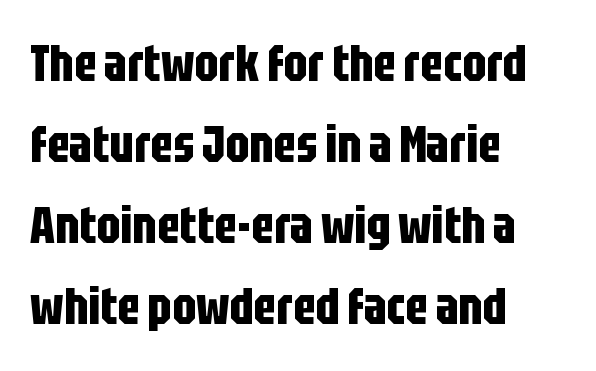
Q: Is the text bold? A: Yes.
Q: Is the text italic (slanted)? A: No, it is upright.
Q: Is the typeface a serif or a sans-serif typeface? A: Sans-serif.
Q: Is the text underlined? A: No.
Q: How is the paragraph aligned? A: Left-aligned.
Q: Is the spacing between letters normal or unusually wide? A: Normal.
Q: Is the spacing between lines tight, normal or loose? A: Normal.
Q: Width (condensed, normal, or wide)? A: Condensed.
Q: Stroke contrast? A: Low.
Q: x-height? A: Large.
Q: Monospaced? A: No.
